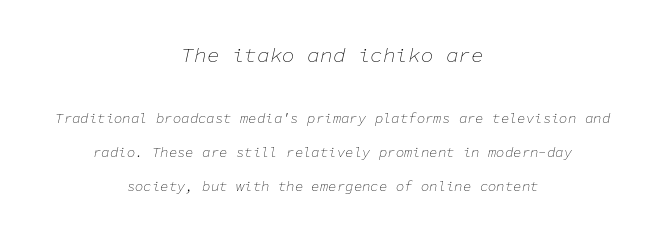
The upper block of text is set noticeably larger than the block beneath it. Visually the block forms a symmetrical silhouette, jagged on both flanks. Characters follow at the spacing the type designer built in. Compared with ordinary roman type, these characters are visibly tilted. Widely set lines give the paragraph a tall, airy silhouette.
